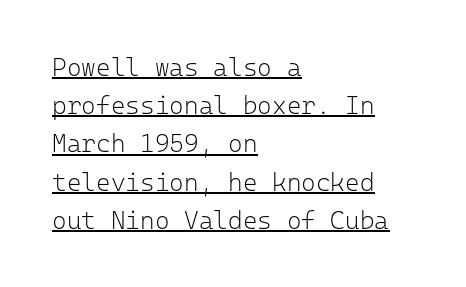
A typesetter would mark this as roman, not italic. Words appear dense and cohesive because spacing is normal. The block of text has a typical density, with ordinary space between rows. Somebody hit Ctrl+U on this one — the words are underlined. Stem width sits at or under what a default text font uses.
